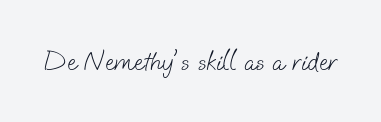
The line texture is even and compact thanks to regular tracking. Glance below the letters and you will spot only blank space. Heft: none added — not bold.
